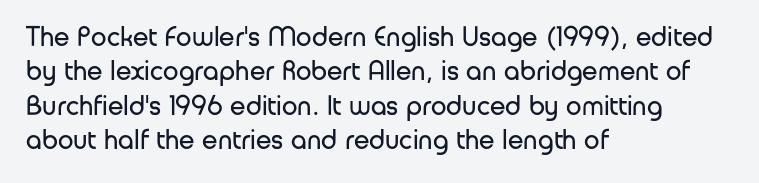
The line texture is even and compact thanks to regular tracking. Is the type heavy? It reads as light-to-regular instead. The typography opts for an upright posture over an oblique one. The foot of each line stays bare and open. The lines are quadded left. Think of a printed novel: that variable character pitch is what you see here.
